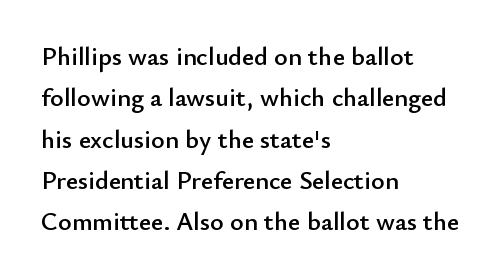
{"italic": "no", "underline": "no", "align": "left", "line_spacing": "normal", "line_spacing_ratio": 1.59, "letter_spacing": "normal", "letter_spacing_em": 0.0, "glyph_px": 26}
